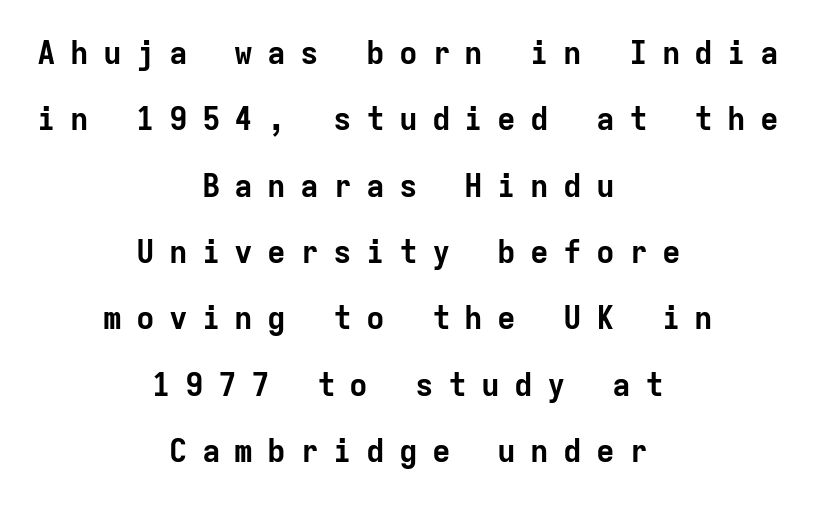
Q: Is the text bold? A: Yes.
Q: Is the text italic (slanted)? A: No, it is upright.
Q: Is the typeface a serif or a sans-serif typeface? A: Sans-serif.
Q: Is the text underlined? A: No.
Q: How is the paragraph aligned? A: Centered.
Q: Is the spacing between letters normal or unusually wide? A: Unusually wide.
Q: Is the spacing between lines tight, normal or loose? A: Loose.
Q: Width (condensed, normal, or wide)? A: Normal.
Q: Stroke contrast? A: Low.
Q: x-height? A: Medium.
Q: Monospaced? A: Yes.
